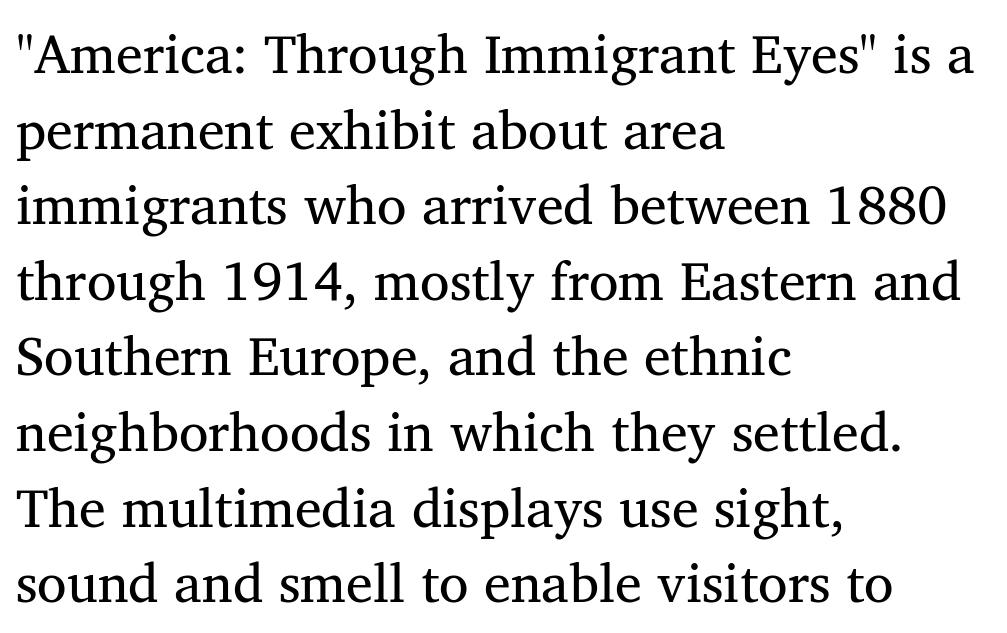
The image shows 54 px regular-weight serif type, upright; set left-aligned, normal line spacing (1.4x), normal letter spacing, not underlined; medium stroke contrast and a medium x-height.
